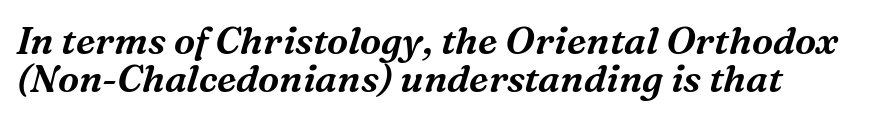
A typesetter would mark this as italic. Varying glyph widths throughout — classic text-font behaviour. The letterforms sit shoulder to shoulder at normal distance. This rendering features lettering with no underline. Whoever set this chose condensed vertical rhythm over breathing room. Old-style or modern, the face here clearly has serifs.
